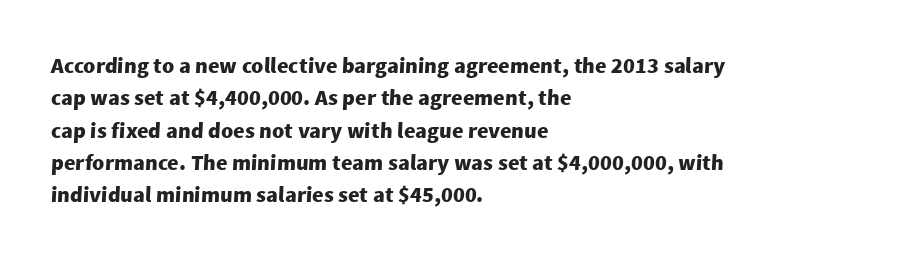
The image shows 22 px bold type; set left-aligned, normal line spacing (1.47x), normal letter spacing, not underlined.
